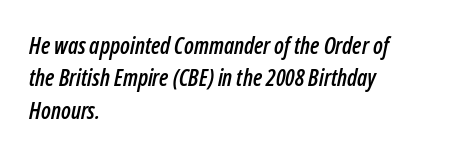
The rendering anchors every line to the left-hand side. Vertically, the passage feels balanced, rows spaced as you'd expect. Is the letter spacing exaggerated? No — it looks like the ordinary default. Beneath every word, the page is bare. Characters are canted at an angle relative to the baseline's perpendicular.
